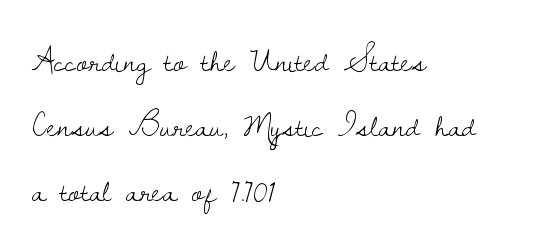
Descenders are the only things crossing below the line. These lines are rendered in a variable-pitch font. The leading is generous, giving the passage an open texture. Glyph-to-glyph distance matches everyday printed text. In terms of letterform style, serifs are clearly present.
